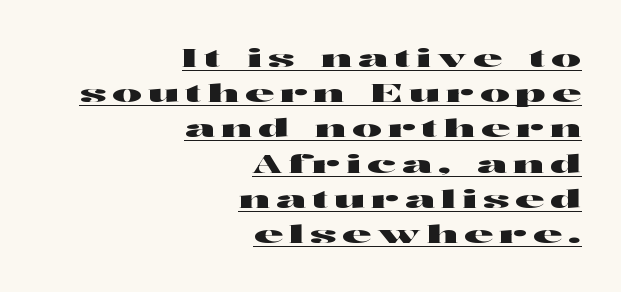
The image shows 25 px text type, upright; set right-aligned, normal line spacing (1.41x), unusually wide letter spacing (+0.24 em), underlined.
